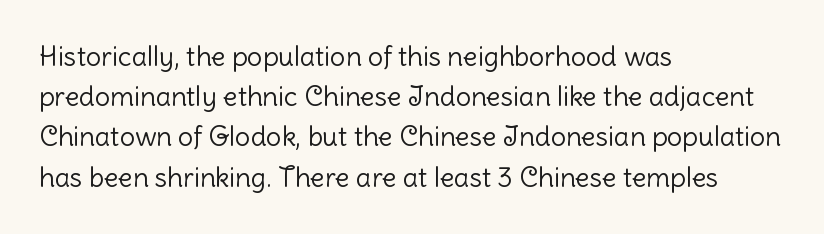
The paragraph shown leans on its left margin. Has an underline been added? It has not. The font's upright variant was chosen for this text. The cut favours lightness, reaching ordinary text weight at its darkest.
